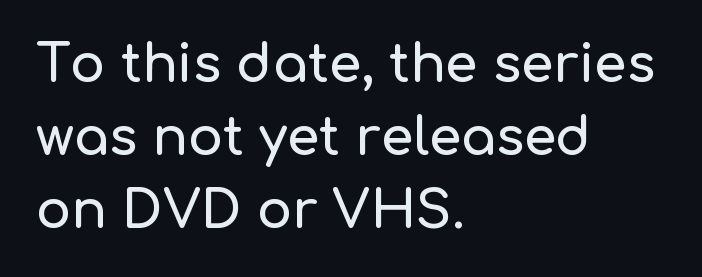
{"serif": "no", "italic": "no", "width": "normal", "stroke_contrast": "low", "x_height": "medium", "monospaced": "no", "underline": "no", "align": "left", "line_spacing": "normal", "line_spacing_ratio": 1.4, "letter_spacing": "normal", "letter_spacing_em": 0.0, "glyph_px": 52}
